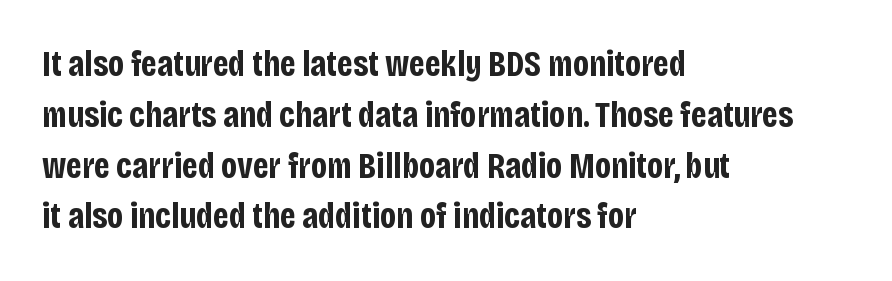
Q: Is the text bold? A: Yes.
Q: Is the text italic (slanted)? A: No, it is upright.
Q: Is the typeface a serif or a sans-serif typeface? A: Sans-serif.
Q: Is the text underlined? A: No.
Q: How is the paragraph aligned? A: Left-aligned.
Q: Is the spacing between letters normal or unusually wide? A: Normal.
Q: Is the spacing between lines tight, normal or loose? A: Normal.
Q: Width (condensed, normal, or wide)? A: Condensed.
Q: Stroke contrast? A: Low.
Q: x-height? A: Large.
Q: Monospaced? A: No.
